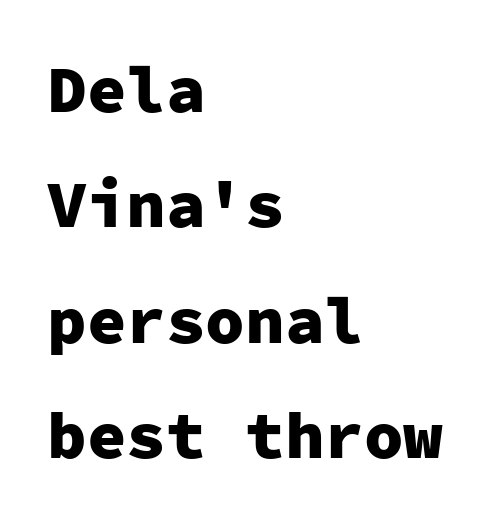
The image shows 66 px heavy sans-serif type, upright, monospaced; set left-aligned, line spacing 1.75x, normal letter spacing, not underlined; low stroke contrast and a medium x-height.
